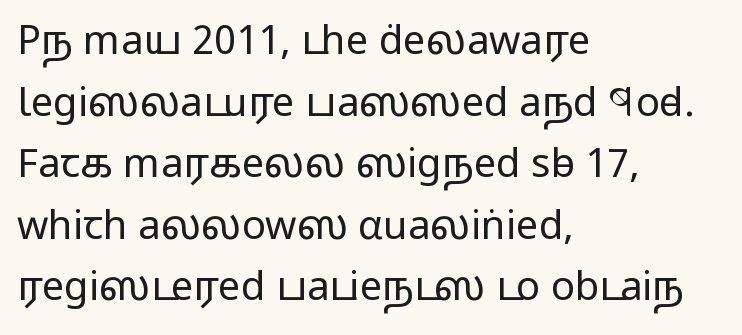
The image shows 40 px regular-weight, wide sans-serif type, upright; set left-aligned, normal line spacing (1.54x), normal letter spacing, not underlined; low stroke contrast and a medium x-height.
